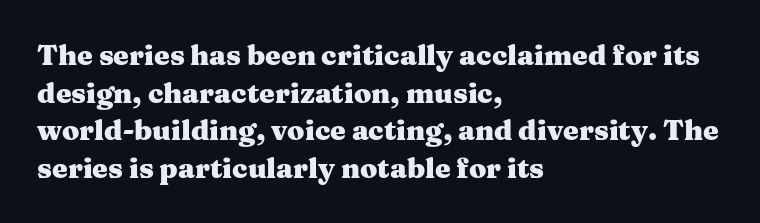
The image shows 28 px heavy, wide serif type, upright; set left-aligned, normal line spacing (1.34x), normal letter spacing, not underlined; medium stroke contrast and a medium x-height.
